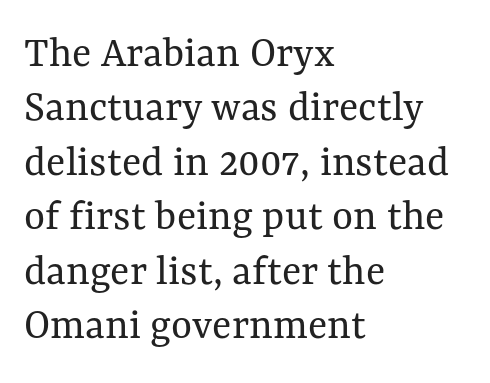
{"italic": "no", "bold": "no", "weight": "regular", "width": "normal", "stroke_contrast": "medium", "x_height": "medium", "monospaced": "no", "underline": "no", "align": "left", "line_spacing_ratio": 1.21, "letter_spacing": "normal", "letter_spacing_em": 0.0, "glyph_px": 45}
